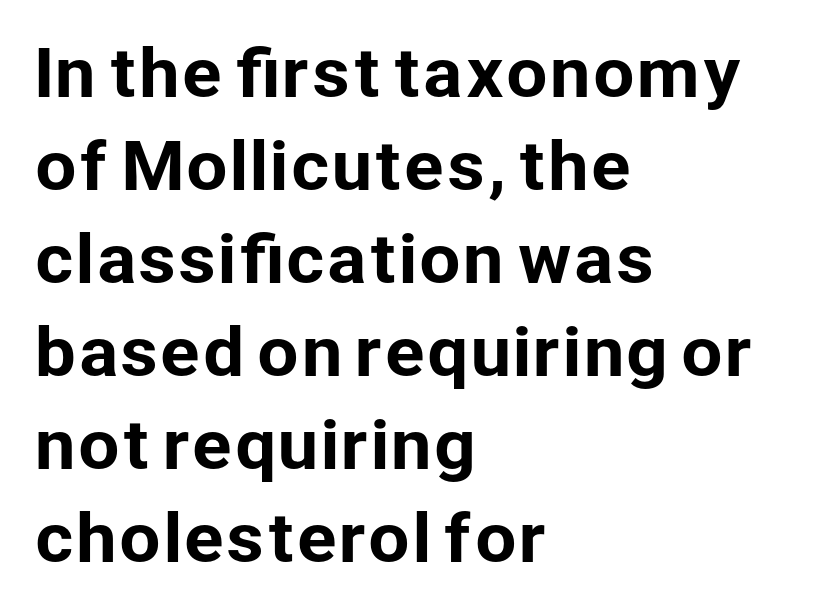
{"serif": "no", "italic": "no", "width": "normal", "stroke_contrast": "low", "x_height": "medium", "monospaced": "no", "underline": "no", "align": "left", "line_spacing": "normal", "line_spacing_ratio": 1.41, "letter_spacing": "normal", "letter_spacing_em": 0.0, "glyph_px": 66}
